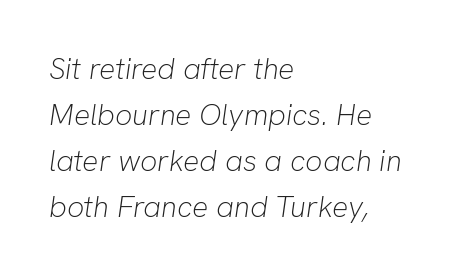
The image shows 30 px light type, italic (leaning right); set left-aligned, normal line spacing (1.53x), normal letter spacing, not underlined; low stroke contrast and a medium x-height.
